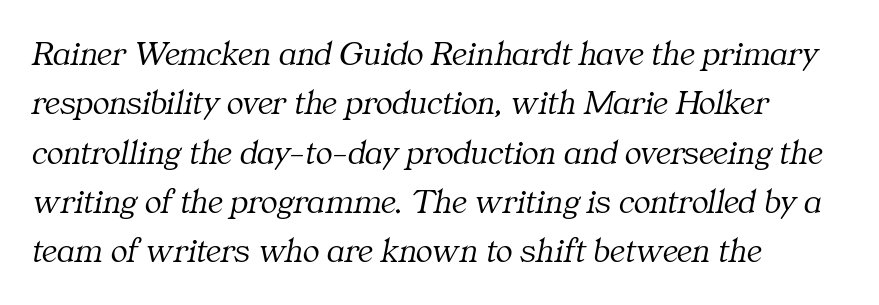
The image shows 35 px light serif type, italic (leaning right); set left-aligned, normal line spacing (1.41x), normal letter spacing, not underlined; medium stroke contrast and a medium x-height.
